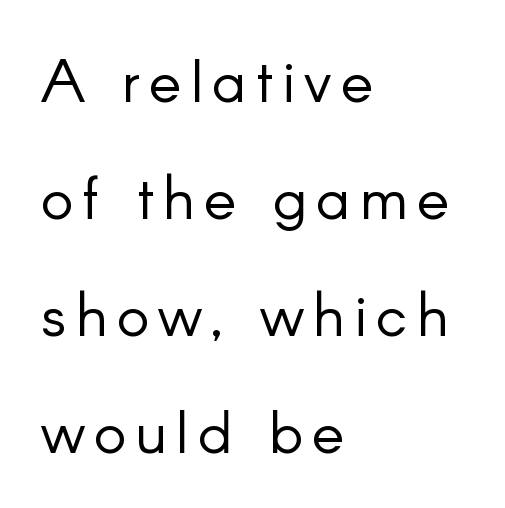
{"serif": "no", "italic": "no", "bold": "no", "weight": "light", "width": "normal", "stroke_contrast": "low", "x_height": "small", "monospaced": "no", "underline": "no", "align": "left", "line_spacing": "loose", "line_spacing_ratio": 1.92, "glyph_px": 61}
